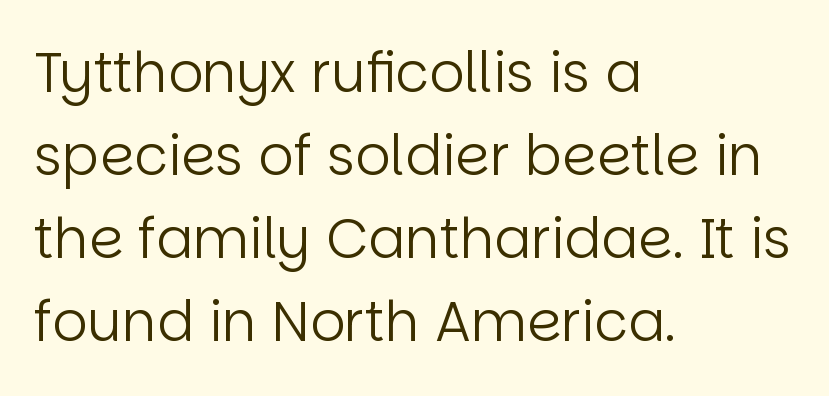
Q: Is the text bold? A: No.
Q: Is the text italic (slanted)? A: No, it is upright.
Q: Is the typeface a serif or a sans-serif typeface? A: Sans-serif.
Q: Is the text underlined? A: No.
Q: How is the paragraph aligned? A: Left-aligned.
Q: Is the spacing between letters normal or unusually wide? A: Normal.
Q: Is the spacing between lines tight, normal or loose? A: Normal.
Q: Width (condensed, normal, or wide)? A: Normal.
Q: Stroke contrast? A: Low.
Q: x-height? A: Large.
Q: Monospaced? A: No.
